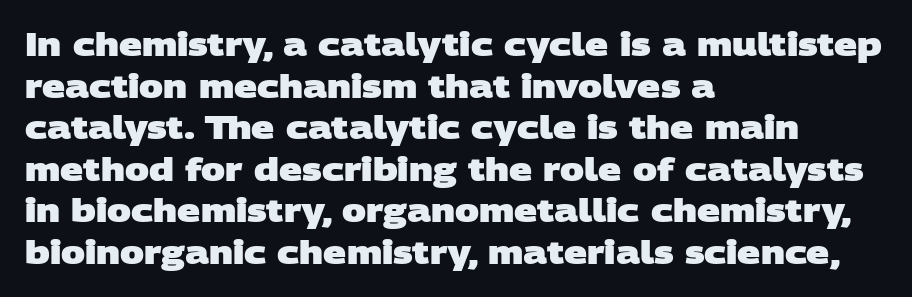
Q: Is the text bold? A: Yes.
Q: Is the typeface a serif or a sans-serif typeface? A: Sans-serif.
Q: Is the text underlined? A: No.
Q: How is the paragraph aligned? A: Left-aligned.
Q: Is the spacing between letters normal or unusually wide? A: Normal.
Q: Is the spacing between lines tight, normal or loose? A: Normal.
Q: Width (condensed, normal, or wide)? A: Wide.
Q: Stroke contrast? A: Low.
Q: x-height? A: Large.
Q: Monospaced? A: No.
